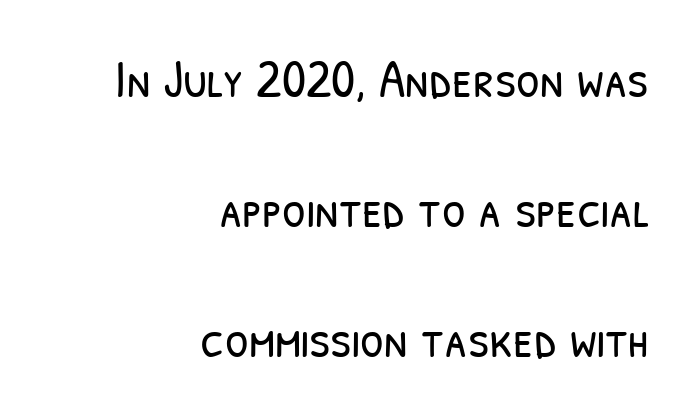
Q: Is the text bold? A: No.
Q: Is the typeface a serif or a sans-serif typeface? A: Sans-serif.
Q: Is the text underlined? A: No.
Q: How is the paragraph aligned? A: Right-aligned.
Q: Is the spacing between letters normal or unusually wide? A: Normal.
Q: Is the spacing between lines tight, normal or loose? A: Loose.
Q: Width (condensed, normal, or wide)? A: Condensed.
Q: Stroke contrast? A: Low.
Q: x-height? A: Medium.
Q: Monospaced? A: No.
